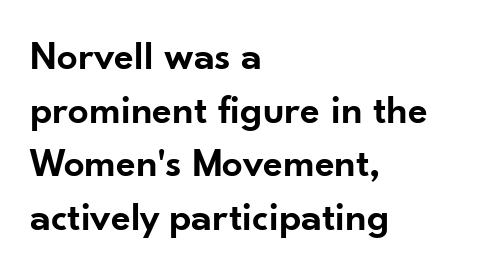
Students, note that the glyphs here touch the page at normal intervals. The passage shown is typed in a proportional face where columns would drift. Nope, not italic — everything's standing straight. Each glyph is drawn with semibold strokes, heavier than normal yet not fully bold. The paragraph has a hard left edge and a soft right edge.
